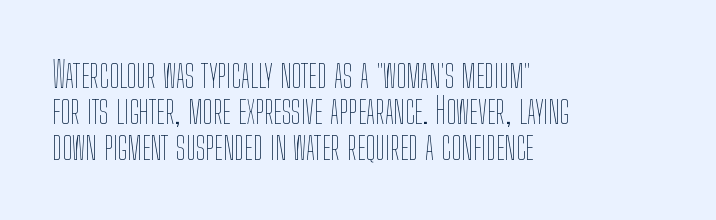
The image shows 36 px thin, condensed type, upright; set left-aligned, tight line spacing (1.0x), normal letter spacing, not underlined; low stroke contrast and a medium x-height.
